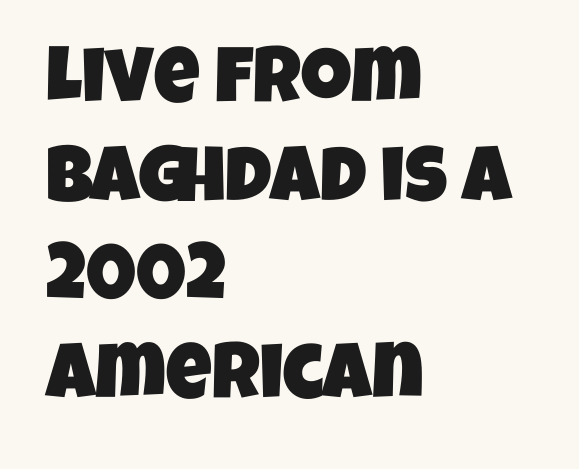
One glance says typical: line gaps are just what's usual. Does extra space separate the letters? No, they use regular spacing. Horizontally, the lines are justified to the leading edge only. The text was rendered using a sans face with plain stroke endings. Spacing verdict: proportional, widths tailored to each character. The gap between lines stays unmarked.
